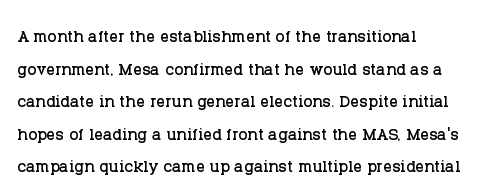
The string is rendered with underlining switched off. Successive baselines arrive at the customary interval. The paragraph shown leans on its left margin. Do the letters lean? They stand straight. The passage shown has conventional tracking throughout.
